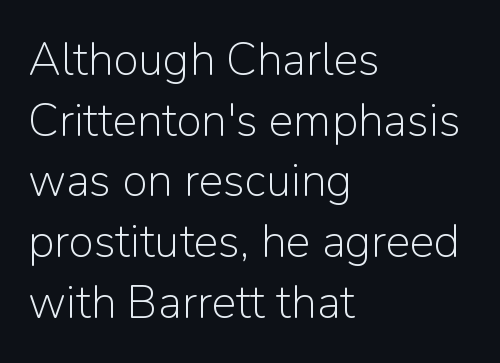
Q: Is the text bold? A: No.
Q: Is the text italic (slanted)? A: No, it is upright.
Q: Is the typeface a serif or a sans-serif typeface? A: Sans-serif.
Q: Is the text underlined? A: No.
Q: How is the paragraph aligned? A: Left-aligned.
Q: Is the spacing between letters normal or unusually wide? A: Normal.
Q: Is the spacing between lines tight, normal or loose? A: Normal.
Q: Width (condensed, normal, or wide)? A: Normal.
Q: Stroke contrast? A: Low.
Q: x-height? A: Medium.
Q: Monospaced? A: No.
